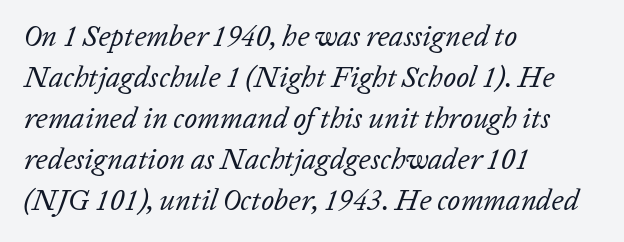
The image shows 29 px regular-weight type, italic (leaning right); set left-aligned, normal line spacing (1.41x), normal letter spacing, not underlined; low stroke contrast and a medium x-height.
